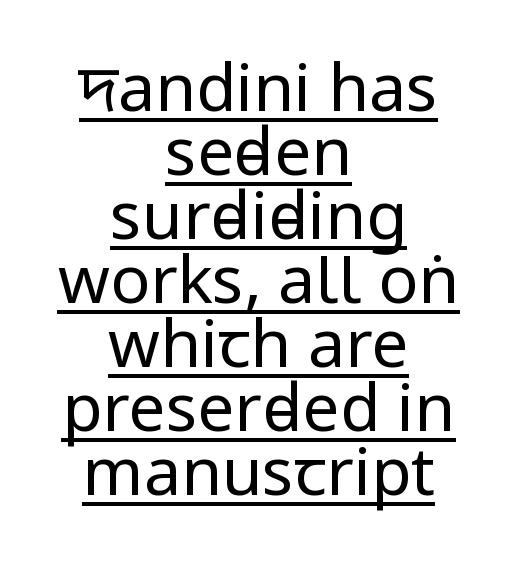
You can see a thin bar hugging the bottom of the glyphs. The rag falls on both sides of this text block equally. Character widths vary here, with narrow letters taking less room than wide ones. Observe the ordinary spacing: letters are neighbours, not strangers.
